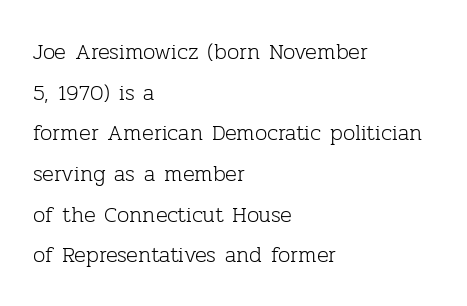
The image shows 22 px text type, upright; set left-aligned, line spacing 1.85x, normal letter spacing, not underlined.
